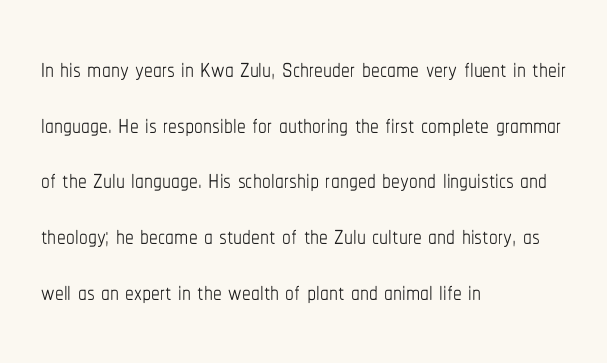
A typesetter would mark this as roman, not italic. Quick note: underline off. Successive baselines arrive at the customary interval. The rendering keeps characters at their native spacing.
